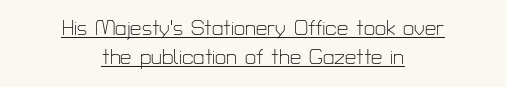
{"italic": "no", "bold": "no", "underline": "yes", "align": "center", "line_spacing": "normal", "line_spacing_ratio": 1.43, "letter_spacing": "normal", "letter_spacing_em": 0.0, "glyph_px": 20}
